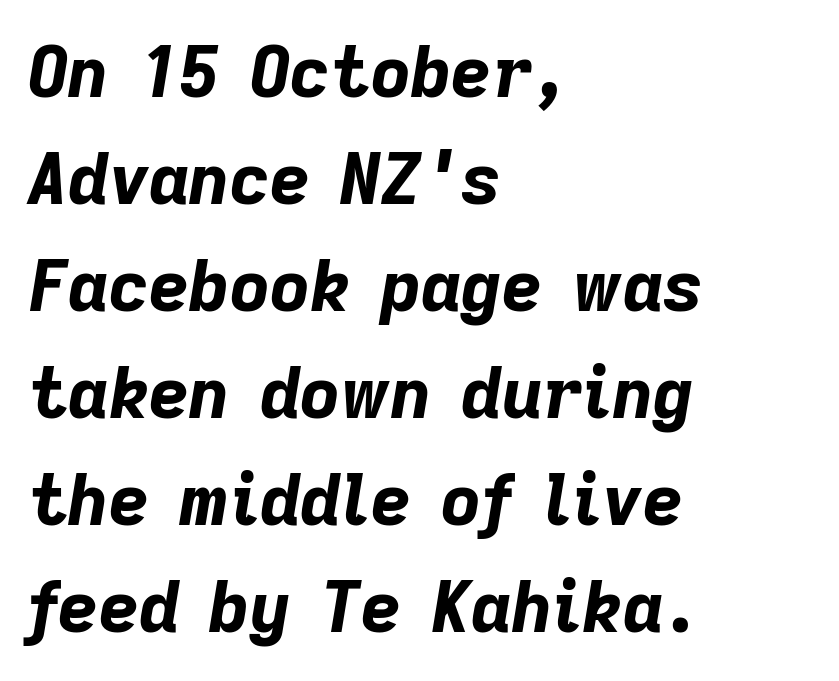
The image shows 70 px bold type, italic (leaning right); set left-aligned, normal line spacing (1.53x), normal letter spacing, not underlined; low stroke contrast and a medium x-height.
